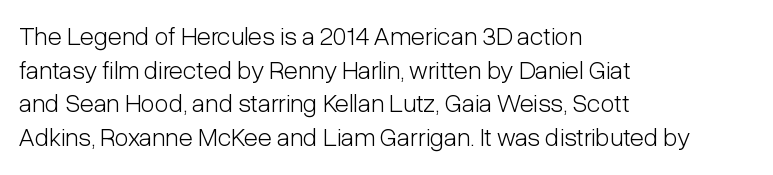
Interline gaps are of average width in this sample. In terms of posture, this sample is upright. Teacher's note: observe the even left margin — that is flush-left alignment. The cut favours lightness, reaching ordinary text weight at its darkest.
